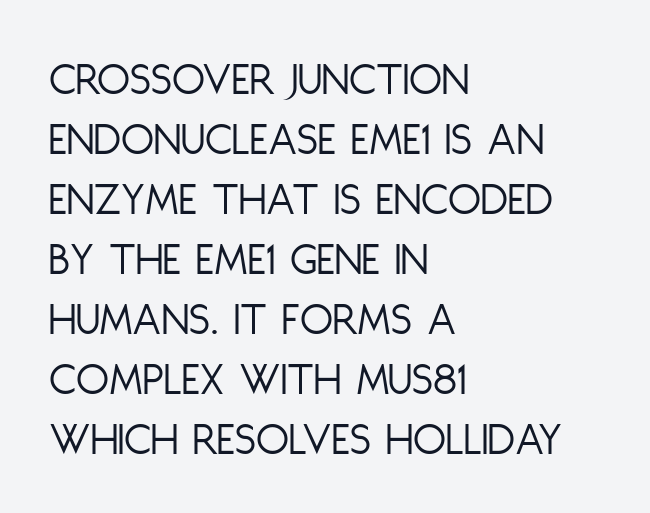
I'd call this a sans setting — the letters go barefoot. Vertical strokes here are truly vertical. This sample is left-justified, so line endings fall wherever the words run out. Does the leading feel generous? No, just average. A typesetter would call this proportional, since set widths differ per character. A light-to-regular cut is what we see here.
